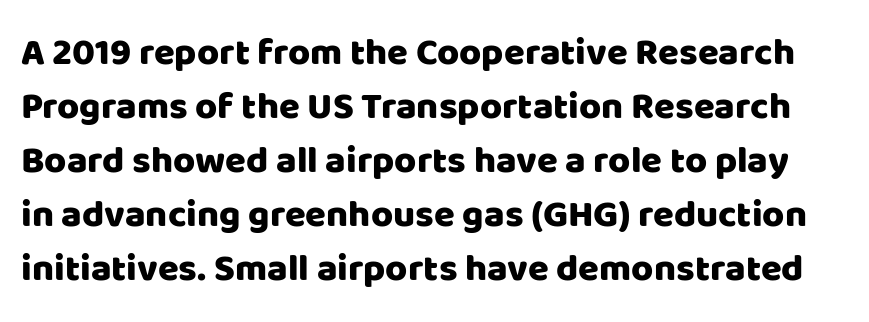
The image shows 38 px sans-serif type, upright; set normal line spacing (1.42x), normal letter spacing, not underlined; low stroke contrast and a large x-height.
